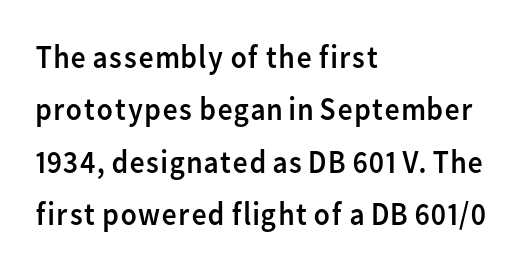
The image shows 33 px regular-weight sans-serif type, upright; set left-aligned, normal line spacing (1.59x), normal letter spacing, not underlined; low stroke contrast and a medium x-height.
